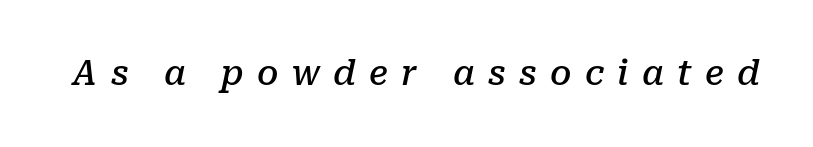
{"serif": "yes", "italic": "yes", "lean": "right", "slant_degrees": 10, "bold": "semi", "weight": "semibold", "width": "normal", "stroke_contrast": "low", "x_height": "medium", "monospaced": "no", "underline": "no", "letter_spacing": "wide", "letter_spacing_em": 0.39, "glyph_px": 34}
